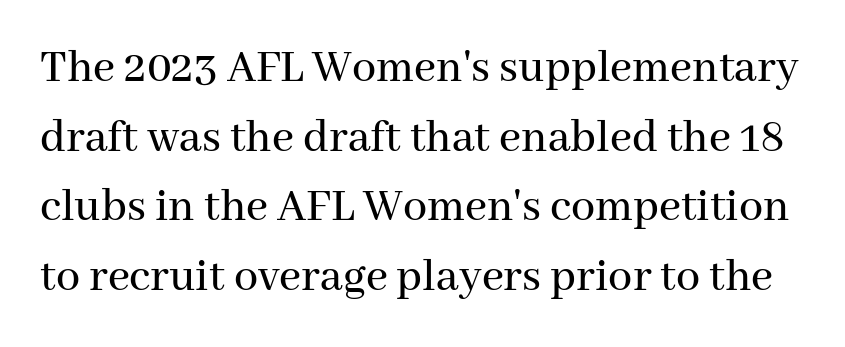
{"serif": "yes", "italic": "no", "width": "normal", "stroke_contrast": "medium", "x_height": "medium", "monospaced": "no", "underline": "no", "line_spacing": "normal", "line_spacing_ratio": 1.45, "letter_spacing": "normal", "letter_spacing_em": 0.0, "glyph_px": 48}
